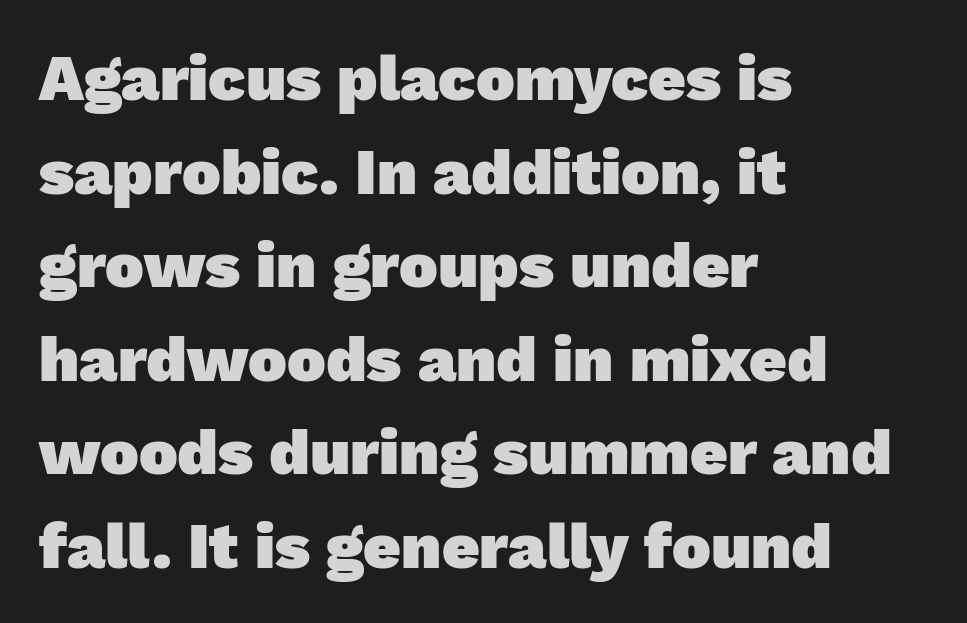
In terms of leading, this rendering sits right in the middle. Plain, unruled lines of type. Varying glyph widths throughout — classic text-font behaviour. The rendering keeps characters at their native spacing. Grotesque or geometric, the face here clearly has no serifs.
